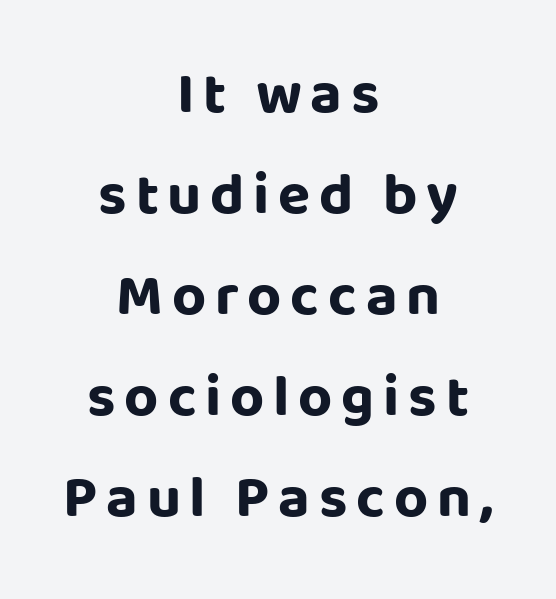
Spacing verdict: proportional, widths tailored to each character. Caption: multi-line text, centered on the measure. Descenders hang freely into open space. A typesetter would mark this as roman, not italic.
